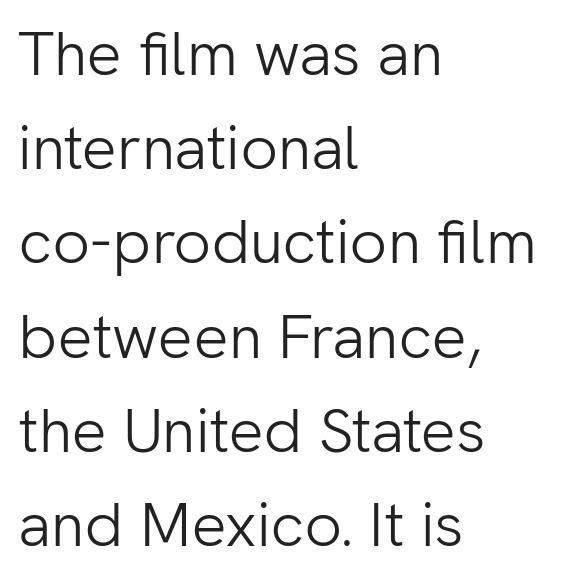
Q: Is the text bold? A: No.
Q: Is the text italic (slanted)? A: No, it is upright.
Q: Is the typeface a serif or a sans-serif typeface? A: Sans-serif.
Q: Is the text underlined? A: No.
Q: How is the paragraph aligned? A: Left-aligned.
Q: Is the spacing between letters normal or unusually wide? A: Normal.
Q: Is the spacing between lines tight, normal or loose? A: Normal.
Q: Width (condensed, normal, or wide)? A: Normal.
Q: Stroke contrast? A: Low.
Q: x-height? A: Medium.
Q: Monospaced? A: No.
